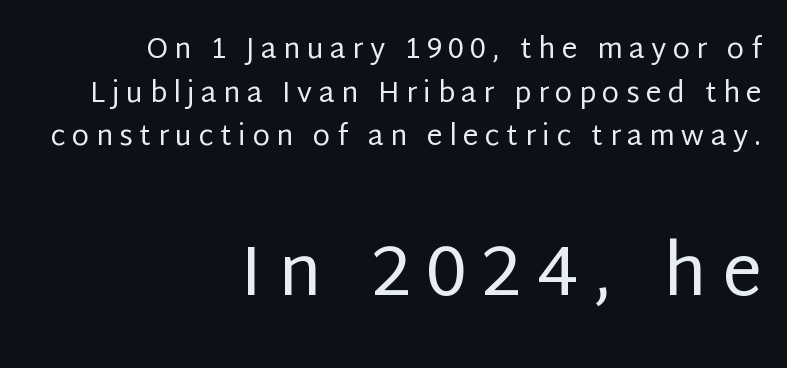
Q: Is the text bold? A: No.
Q: Is the text italic (slanted)? A: No, it is upright.
Q: Is the typeface a serif or a sans-serif typeface? A: Sans-serif.
Q: Is the text underlined? A: No.
Q: How is the paragraph aligned? A: Right-aligned.
Q: Is the spacing between letters normal or unusually wide? A: Unusually wide.
Q: Is the spacing between lines tight, normal or loose? A: Normal.
Q: Which block of text is set in a larger size, the first (top) or the second (bottom)? A: The second (bottom) one.
Q: Width (condensed, normal, or wide)? A: Normal.
Q: Stroke contrast? A: Low.
Q: x-height? A: Large.
Q: Monospaced? A: No.
